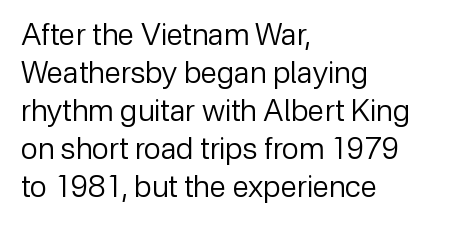
The image shows 30 px regular-weight sans-serif type, upright; set left-aligned, normal line spacing (1.27x), normal letter spacing, not underlined; low stroke contrast and a medium x-height.
